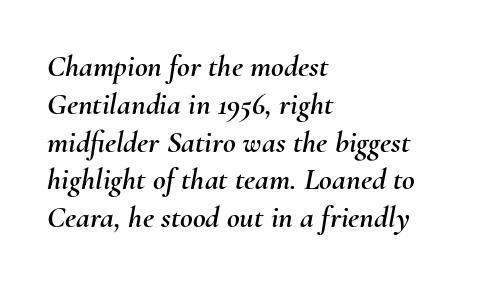
Q: Is the text italic (slanted)? A: Yes, it leans right by about 10 degrees.
Q: Is the text underlined? A: No.
Q: How is the paragraph aligned? A: Left-aligned.
Q: Is the spacing between letters normal or unusually wide? A: Normal.
Q: Width (condensed, normal, or wide)? A: Normal.
Q: Stroke contrast? A: Medium.
Q: x-height? A: Small.
Q: Monospaced? A: No.
